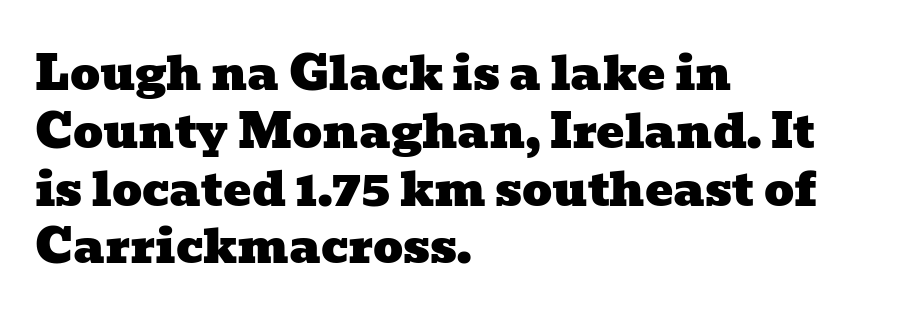
These lines are rendered in a variable-pitch font. These lines keep a tight, regular rhythm from letter to letter. The space directly below the letters is spotless. Little horizontal feet cap the strokes, marking this as serif type.
